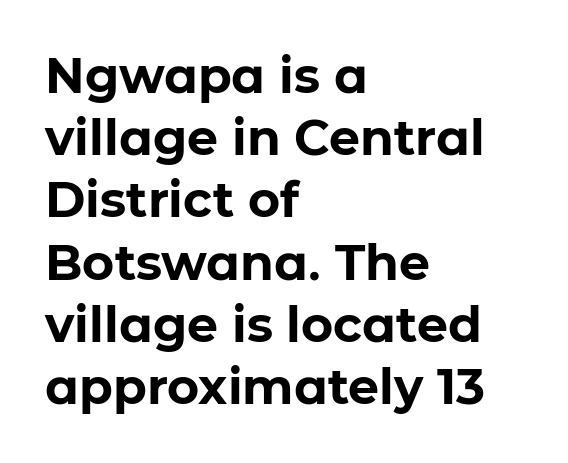
{"serif": "no", "italic": "no", "bold": "yes", "weight": "bold", "width": "normal", "stroke_contrast": "low", "x_height": "medium", "monospaced": "no", "underline": "no", "align": "left", "line_spacing": "normal", "line_spacing_ratio": 1.27, "letter_spacing": "normal", "letter_spacing_em": 0.0, "glyph_px": 49}
